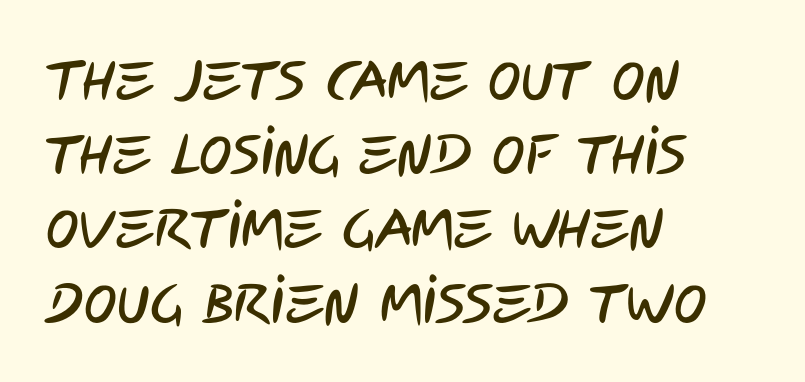
Does the copy run flush right? No — it runs flush left. Note the varied advance widths — an 'i' is clearly narrower than an 'm'. Descenders hang freely into open space. Note: no serifs on the glyphs. Interline gaps are of average width in this sample. Does extra space separate the letters? No, they use regular spacing.
